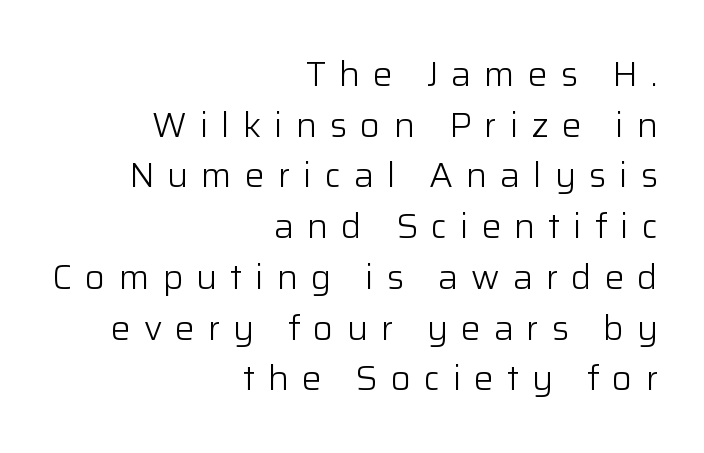
Q: Is the text bold? A: No.
Q: Is the text italic (slanted)? A: No, it is upright.
Q: Is the typeface a serif or a sans-serif typeface? A: Sans-serif.
Q: Is the text underlined? A: No.
Q: How is the paragraph aligned? A: Right-aligned.
Q: Is the spacing between letters normal or unusually wide? A: Unusually wide.
Q: Is the spacing between lines tight, normal or loose? A: Normal.
Q: Width (condensed, normal, or wide)? A: Normal.
Q: Stroke contrast? A: Low.
Q: x-height? A: Medium.
Q: Monospaced? A: No.
